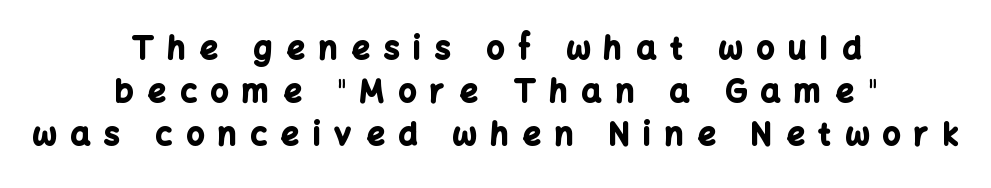
{"serif": "no", "italic": "no", "bold": "yes", "weight": "bold", "width": "normal", "stroke_contrast": "low", "x_height": "medium", "monospaced": "no", "underline": "no", "align": "center", "line_spacing": "normal", "line_spacing_ratio": 1.39, "letter_spacing": "wide", "letter_spacing_em": 0.46, "glyph_px": 31}
